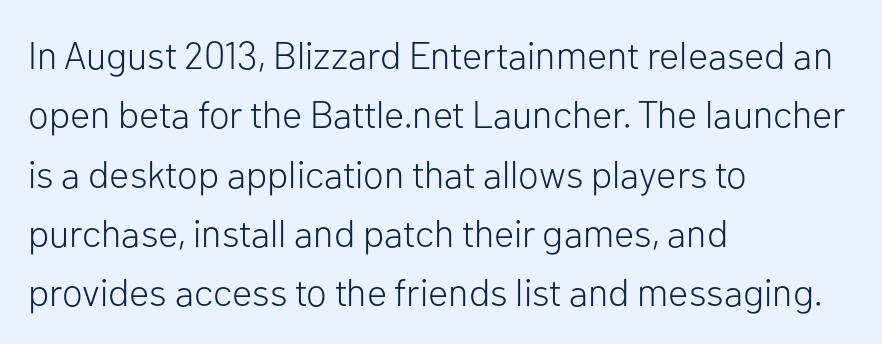
The image shows 38 px light sans-serif type, upright; set left-aligned, normal line spacing (1.56x), normal letter spacing, not underlined; low stroke contrast and a medium x-height.
